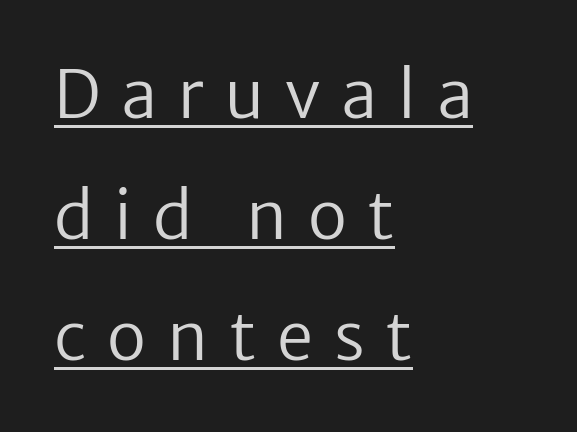
Q: Is the text bold? A: No.
Q: Is the text italic (slanted)? A: No, it is upright.
Q: Is the typeface a serif or a sans-serif typeface? A: Sans-serif.
Q: Is the text underlined? A: Yes.
Q: How is the paragraph aligned? A: Left-aligned.
Q: Is the spacing between letters normal or unusually wide? A: Unusually wide.
Q: Width (condensed, normal, or wide)? A: Normal.
Q: Stroke contrast? A: Low.
Q: x-height? A: Medium.
Q: Monospaced? A: No.
